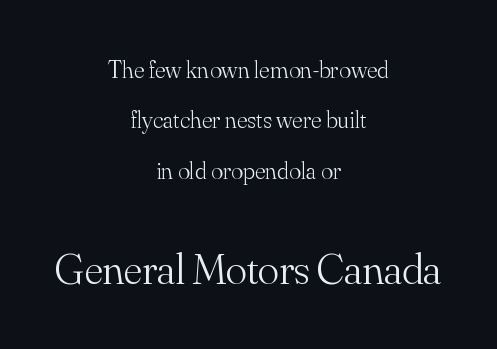
Q: Is the text bold? A: No.
Q: Is the text italic (slanted)? A: No, it is upright.
Q: Is the typeface a serif or a sans-serif typeface? A: Serif.
Q: Is the text underlined? A: No.
Q: How is the paragraph aligned? A: Centered.
Q: Is the spacing between letters normal or unusually wide? A: Normal.
Q: Is the spacing between lines tight, normal or loose? A: Loose.
Q: Which block of text is set in a larger size, the first (top) or the second (bottom)? A: The second (bottom) one.
Q: Width (condensed, normal, or wide)? A: Normal.
Q: Stroke contrast? A: Medium.
Q: x-height? A: Small.
Q: Monospaced? A: No.
